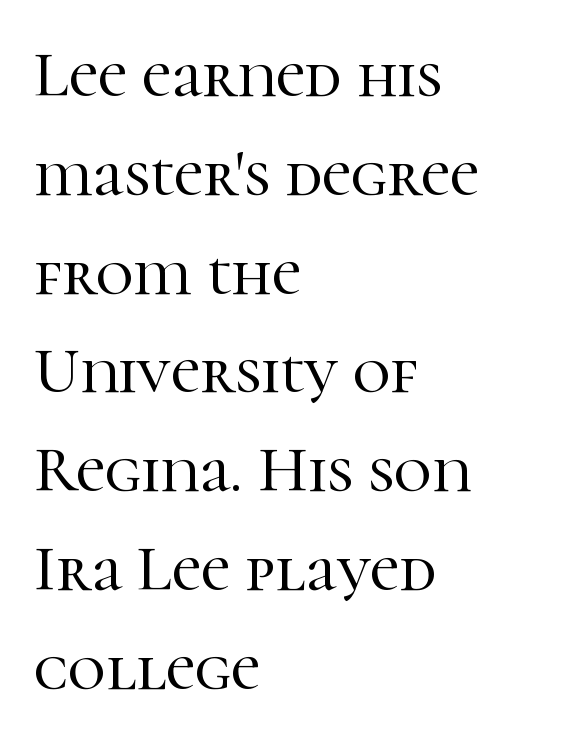
The image shows 65 px serif type, upright; set left-aligned, normal line spacing (1.52x), normal letter spacing, not underlined; high stroke contrast and a medium x-height.
